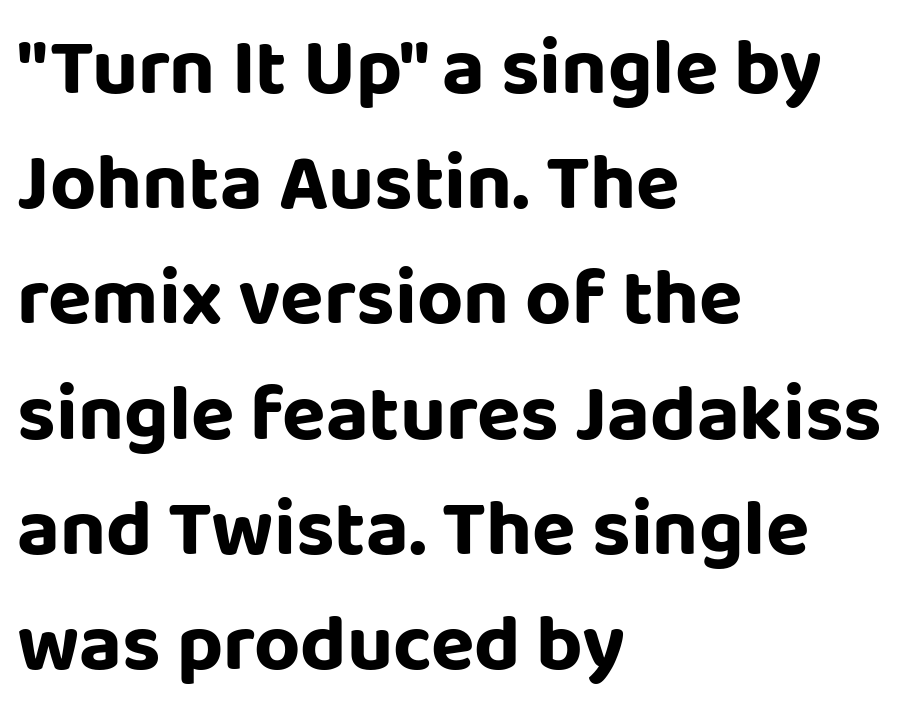
Q: Is the text italic (slanted)? A: No, it is upright.
Q: Is the typeface a serif or a sans-serif typeface? A: Sans-serif.
Q: Is the text underlined? A: No.
Q: How is the paragraph aligned? A: Left-aligned.
Q: Is the spacing between letters normal or unusually wide? A: Normal.
Q: Is the spacing between lines tight, normal or loose? A: Normal.
Q: Width (condensed, normal, or wide)? A: Normal.
Q: Stroke contrast? A: Low.
Q: x-height? A: Large.
Q: Monospaced? A: No.
